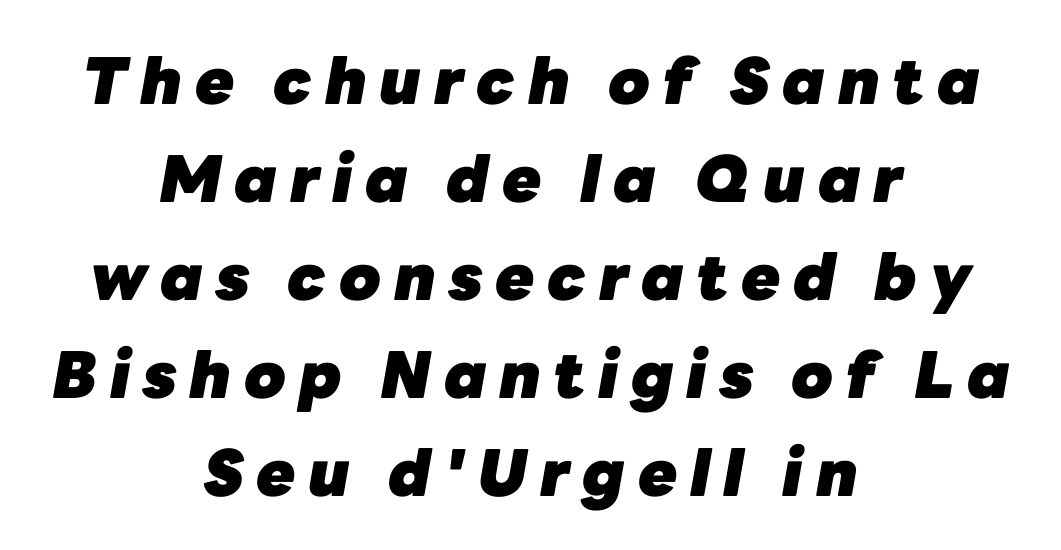
{"italic": "yes", "lean": "right", "slant_degrees": 10, "bold": "yes", "weight": "heavy", "width": "normal", "stroke_contrast": "low", "x_height": "medium", "monospaced": "no", "underline": "no", "align": "center", "line_spacing": "normal", "line_spacing_ratio": 1.53, "letter_spacing": "wide", "letter_spacing_em": 0.2, "glyph_px": 64}
